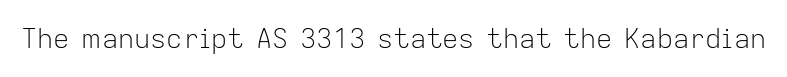
The image shows 27 px text type, upright; set normal letter spacing, not underlined.
